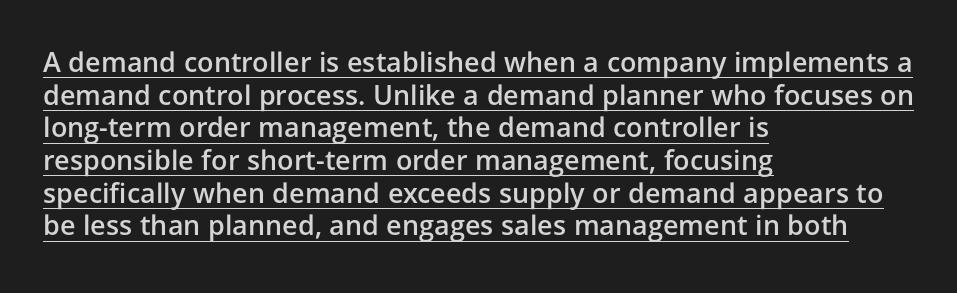
Q: Is the text bold? A: Semi-bold.
Q: Is the text italic (slanted)? A: No, it is upright.
Q: Is the text underlined? A: Yes.
Q: How is the paragraph aligned? A: Left-aligned.
Q: Is the spacing between letters normal or unusually wide? A: Normal.
